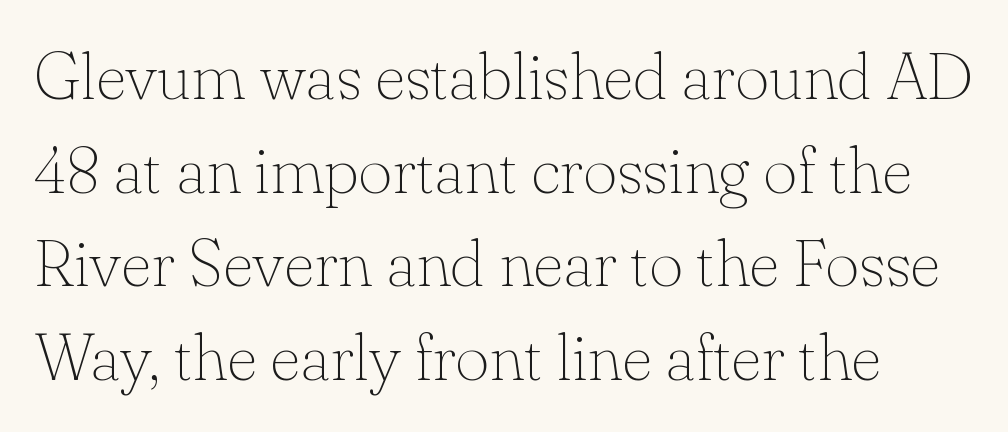
The image shows 66 px thin serif type, upright; set normal line spacing (1.42x), normal letter spacing, not underlined; low stroke contrast and a small x-height.
